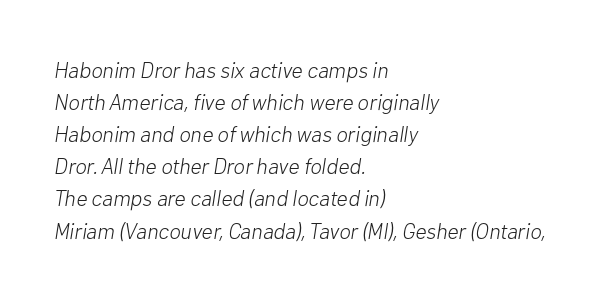
Q: Is the text bold? A: No.
Q: Is the text italic (slanted)? A: Yes, it leans right by about 10 degrees.
Q: Is the text underlined? A: No.
Q: How is the paragraph aligned? A: Left-aligned.
Q: Is the spacing between letters normal or unusually wide? A: Normal.
Q: Is the spacing between lines tight, normal or loose? A: Normal.
